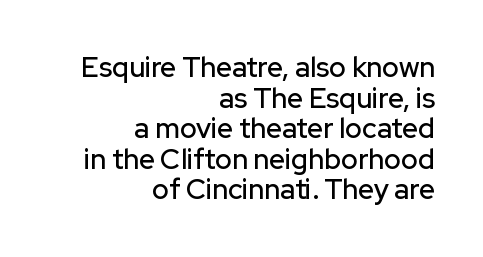
The image shows 28 px sans-serif type, upright; set right-aligned, tight line spacing (1.09x), normal letter spacing, not underlined; low stroke contrast and a medium x-height.
